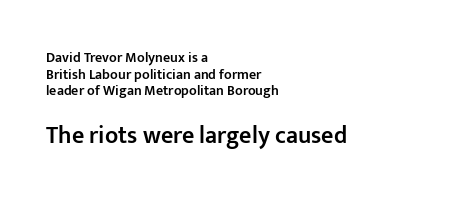
The image shows 24 px text type, upright; set left-aligned, line spacing 1.18x, normal letter spacing, not underlined; the second (bottom) block is 1.71x larger.
